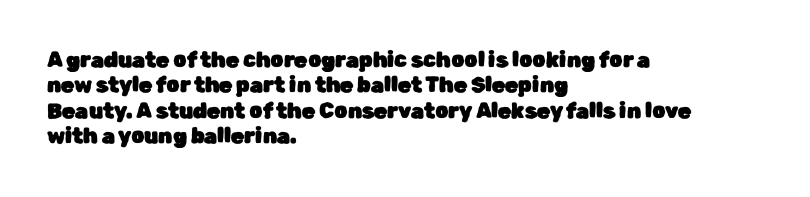
Q: Is the text italic (slanted)? A: No, it is upright.
Q: Is the text underlined? A: No.
Q: How is the paragraph aligned? A: Left-aligned.
Q: Is the spacing between letters normal or unusually wide? A: Normal.
